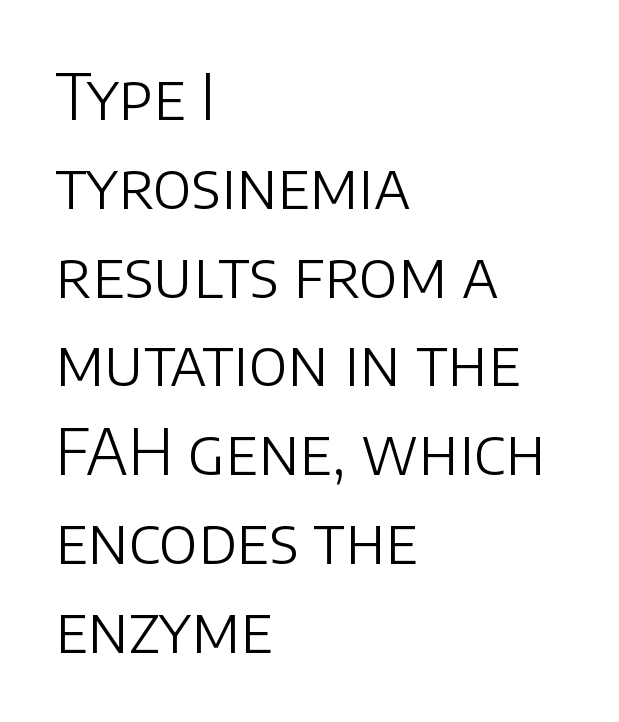
Each letter keeps its own natural width here, so spacing adapts to shape. Grotesque or geometric, the face here clearly has no serifs. Think standard paragraph weight, or any step lighter than that. The gaps between neighbouring characters are ordinary and unremarkable. The lines sit at an ordinary, default distance from one another. The lines are quadded left.
